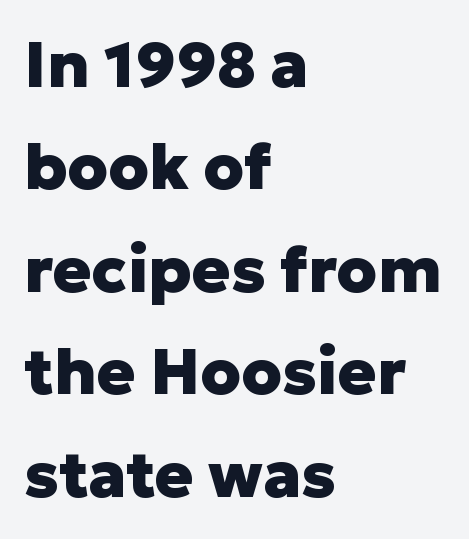
The image shows 64 px heavy sans-serif type, upright; set left-aligned, normal line spacing (1.6x), normal letter spacing, not underlined; low stroke contrast and a medium x-height.
